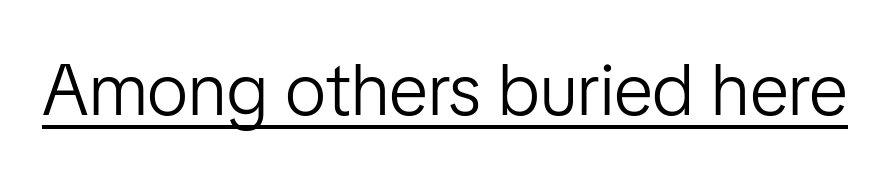
{"serif": "no", "italic": "no", "bold": "no", "weight": "light", "width": "normal", "stroke_contrast": "low", "x_height": "medium", "monospaced": "no", "underline": "yes", "letter_spacing": "normal", "letter_spacing_em": 0.0, "glyph_px": 73}
